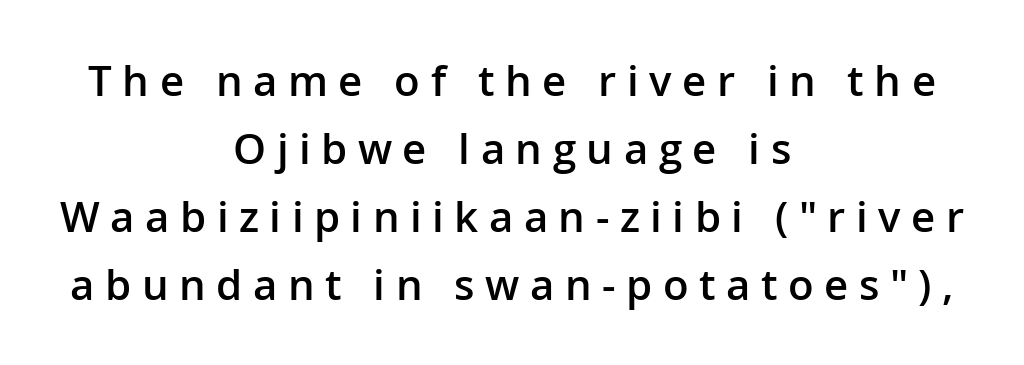
Q: Is the text bold? A: Semi-bold.
Q: Is the text italic (slanted)? A: No, it is upright.
Q: Is the typeface a serif or a sans-serif typeface? A: Sans-serif.
Q: Is the text underlined? A: No.
Q: How is the paragraph aligned? A: Centered.
Q: Is the spacing between letters normal or unusually wide? A: Unusually wide.
Q: Is the spacing between lines tight, normal or loose? A: Normal.
Q: Width (condensed, normal, or wide)? A: Normal.
Q: Stroke contrast? A: Low.
Q: x-height? A: Medium.
Q: Monospaced? A: No.
